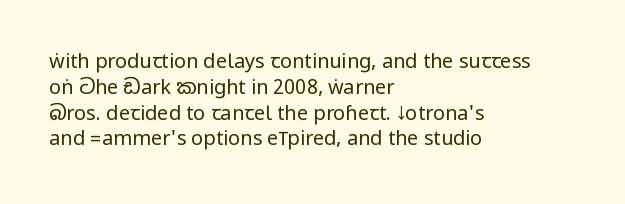
Q: Is the text bold? A: No.
Q: Is the text italic (slanted)? A: No, it is upright.
Q: Is the text underlined? A: No.
Q: How is the paragraph aligned? A: Left-aligned.
Q: Is the spacing between letters normal or unusually wide? A: Normal.
Q: Is the spacing between lines tight, normal or loose? A: Normal.
